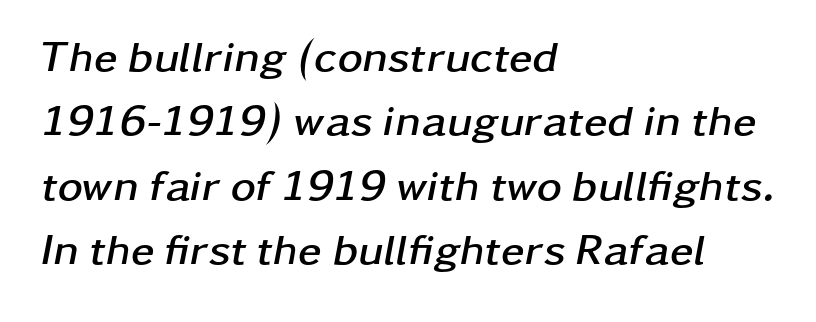
No extra tracking has been applied to these lines. Typeset ragged right — the left edge is the straight one. Italic: yes, the glyphs are oblique. Successive baselines arrive at the customary interval. Caption: bold face, heavy strokes.
